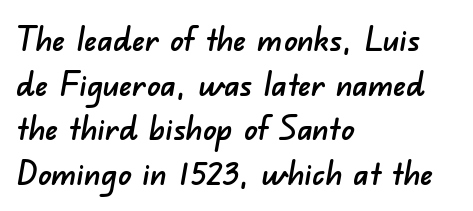
The image shows 33 px sans-serif type; set left-aligned, normal line spacing (1.35x), normal letter spacing, not underlined; low stroke contrast and a small x-height.
